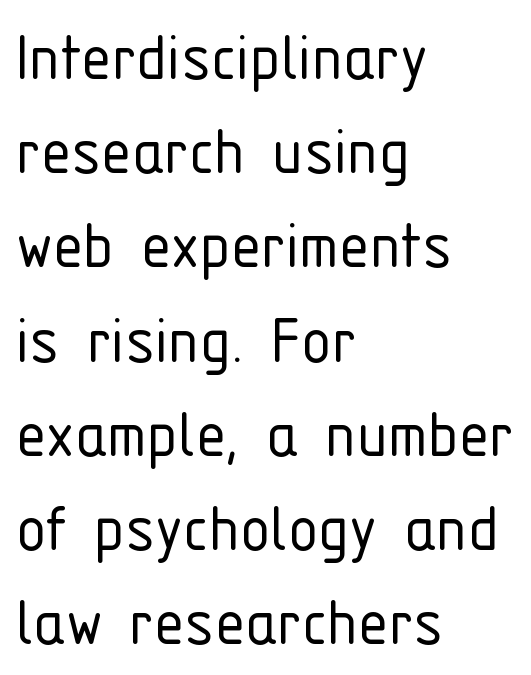
Q: Is the text bold? A: No.
Q: Is the text italic (slanted)? A: No, it is upright.
Q: Is the typeface a serif or a sans-serif typeface? A: Sans-serif.
Q: Is the text underlined? A: No.
Q: How is the paragraph aligned? A: Left-aligned.
Q: Is the spacing between letters normal or unusually wide? A: Normal.
Q: Width (condensed, normal, or wide)? A: Condensed.
Q: Stroke contrast? A: Low.
Q: x-height? A: Medium.
Q: Monospaced? A: No.
